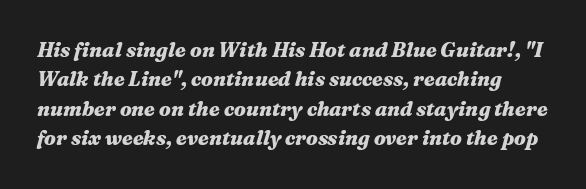
Q: Is the text bold? A: Yes.
Q: Is the text italic (slanted)? A: Yes, it leans right by about 16 degrees.
Q: Is the text underlined? A: No.
Q: Is the spacing between letters normal or unusually wide? A: Normal.
Q: Is the spacing between lines tight, normal or loose? A: Normal.
